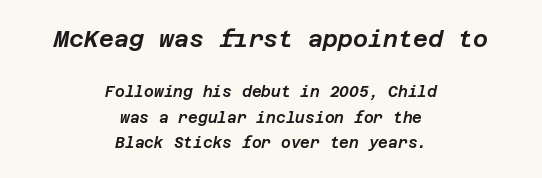
Q: Is the text italic (slanted)? A: Yes, it leans right by about 12 degrees.
Q: Is the text underlined? A: No.
Q: How is the paragraph aligned? A: Centered.
Q: Is the spacing between letters normal or unusually wide? A: Normal.
Q: Is the spacing between lines tight, normal or loose? A: Normal.
Q: Which block of text is set in a larger size, the first (top) or the second (bottom)? A: The first (top) one.
